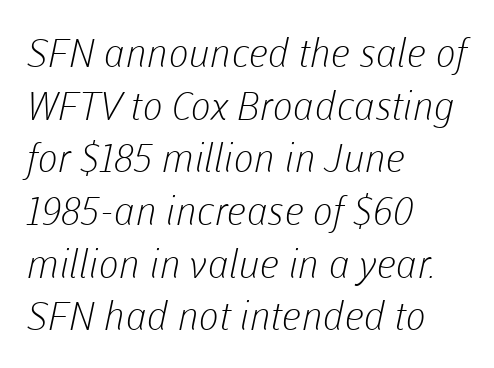
{"serif": "no", "bold": "no", "weight": "light", "width": "normal", "stroke_contrast": "low", "x_height": "medium", "monospaced": "no", "underline": "no", "align": "left", "line_spacing": "normal", "line_spacing_ratio": 1.35, "letter_spacing": "normal", "letter_spacing_em": 0.0, "glyph_px": 39}
